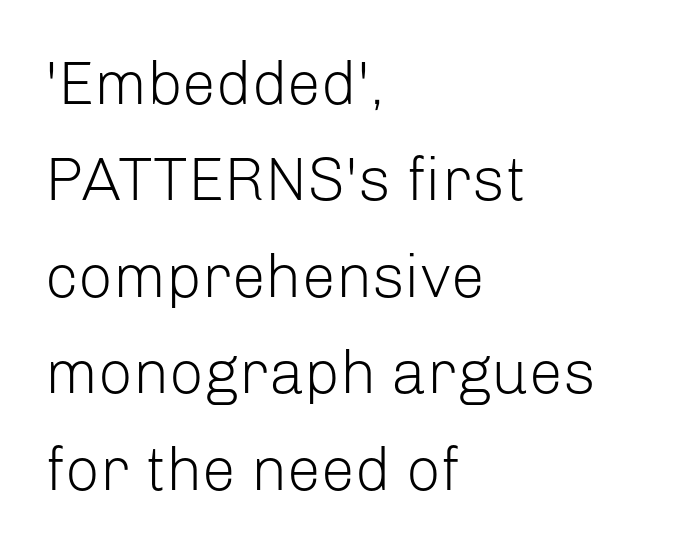
Q: Is the text bold? A: No.
Q: Is the text italic (slanted)? A: No, it is upright.
Q: Is the typeface a serif or a sans-serif typeface? A: Sans-serif.
Q: Is the text underlined? A: No.
Q: How is the paragraph aligned? A: Left-aligned.
Q: Is the spacing between letters normal or unusually wide? A: Normal.
Q: Is the spacing between lines tight, normal or loose? A: Normal.
Q: Width (condensed, normal, or wide)? A: Normal.
Q: Stroke contrast? A: Low.
Q: x-height? A: Medium.
Q: Monospaced? A: No.
